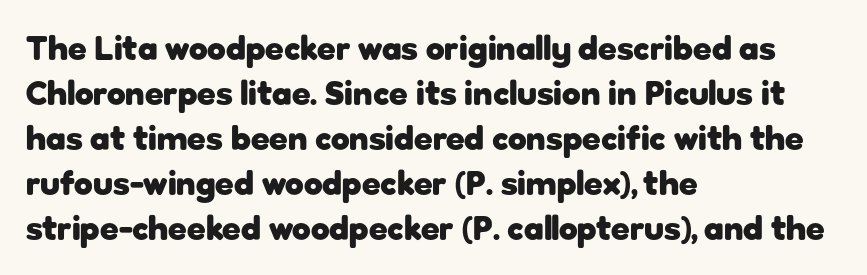
The image shows 34 px heavy sans-serif type, upright; set left-aligned, normal line spacing (1.32x), normal letter spacing, not underlined; low stroke contrast and a medium x-height.
